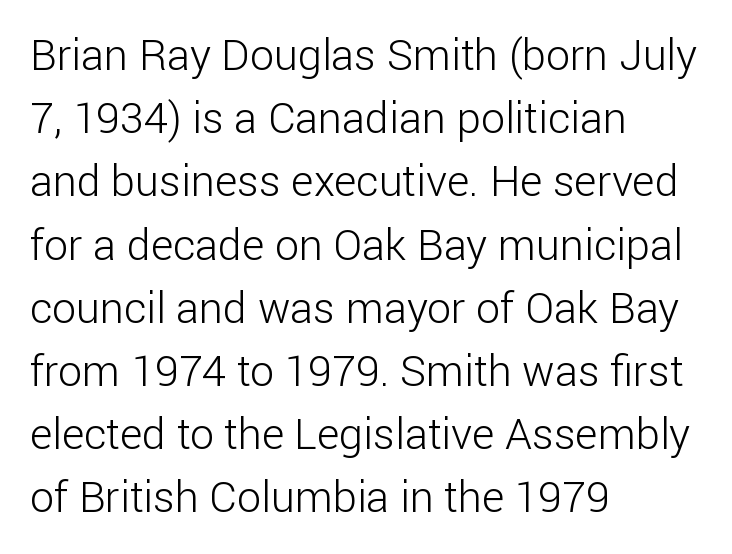
One glance says typical: line gaps are just what's usual. The typesetting does not lean heavy: it is not bold. The setting favours the left margin, as ordinary paragraphs usually do. The horizontal fit of the characters is conventional and even. The letters stand upright; this is a roman face. Each row of text sits above clean, open space.
